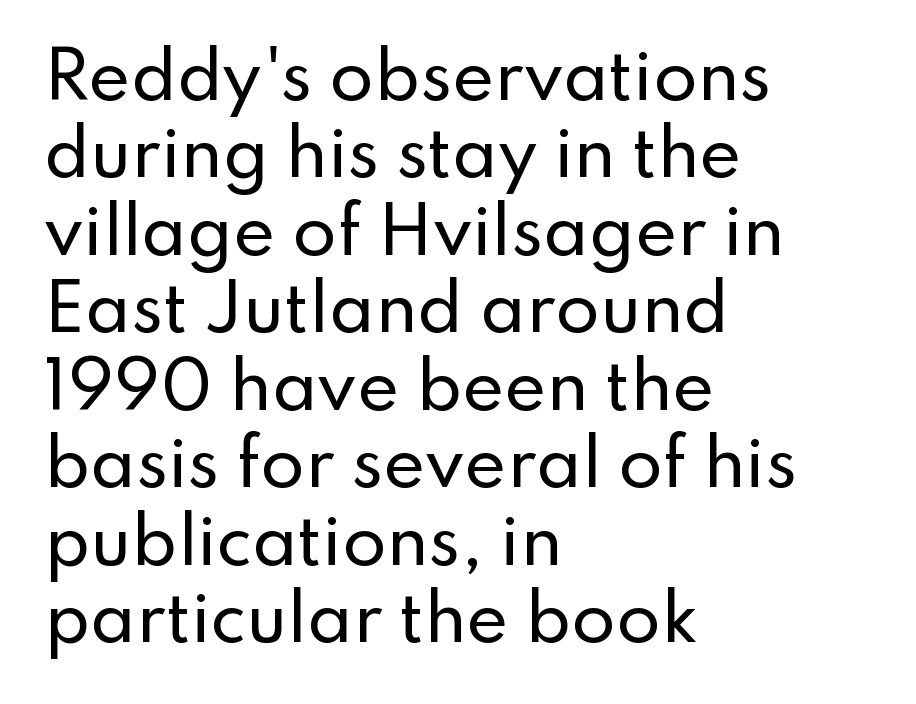
Q: Is the text italic (slanted)? A: No, it is upright.
Q: Is the typeface a serif or a sans-serif typeface? A: Sans-serif.
Q: Is the text underlined? A: No.
Q: How is the paragraph aligned? A: Left-aligned.
Q: Is the spacing between letters normal or unusually wide? A: Normal.
Q: Width (condensed, normal, or wide)? A: Normal.
Q: Stroke contrast? A: Low.
Q: x-height? A: Small.
Q: Monospaced? A: No.
